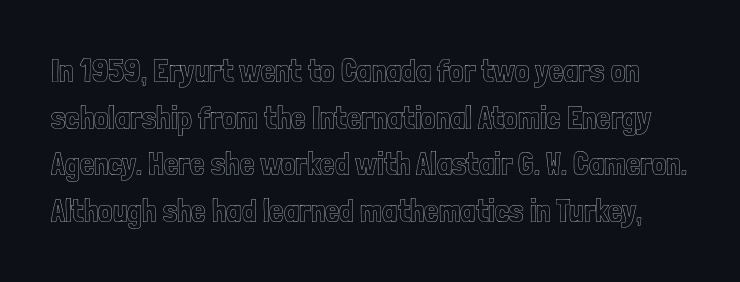
Honestly, the row spacing looks completely unremarkable. The letters advance in unequal steps, a hallmark of proportional type. Descender tails drop into unmarked territory. Words appear dense and cohesive because spacing is normal. Unlike italic type, these characters show no tilt at all.
